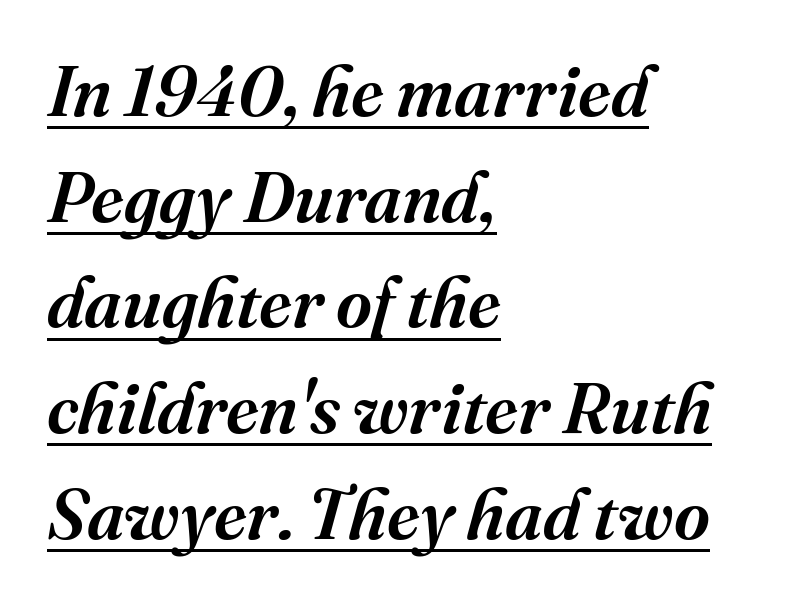
The image shows 70 px serif type, italic (leaning right); set left-aligned, normal line spacing (1.51x), normal letter spacing, underlined; medium stroke contrast and a medium x-height.
